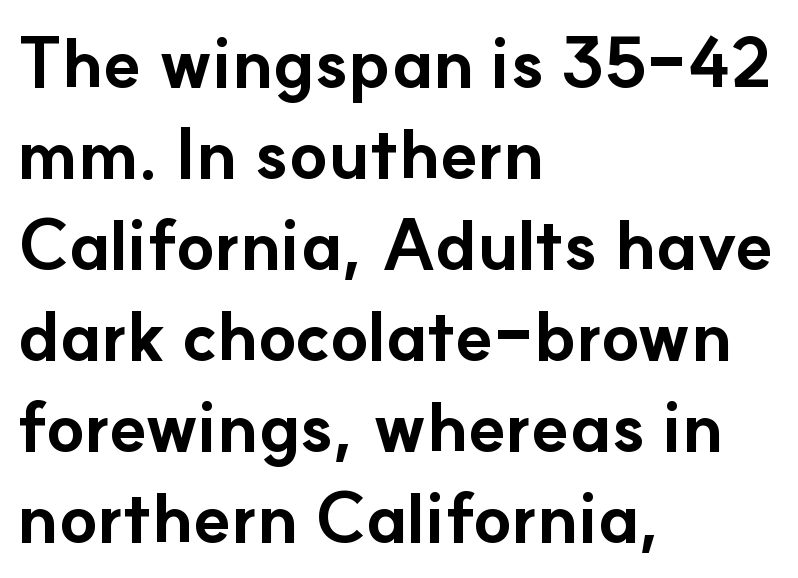
Heavy-handed strokes throughout: this text is bold. Check where the strokes stop: nothing finishes them off — pure sans. Rendered with straight, roman letterforms. The designer left line spacing at the default.
